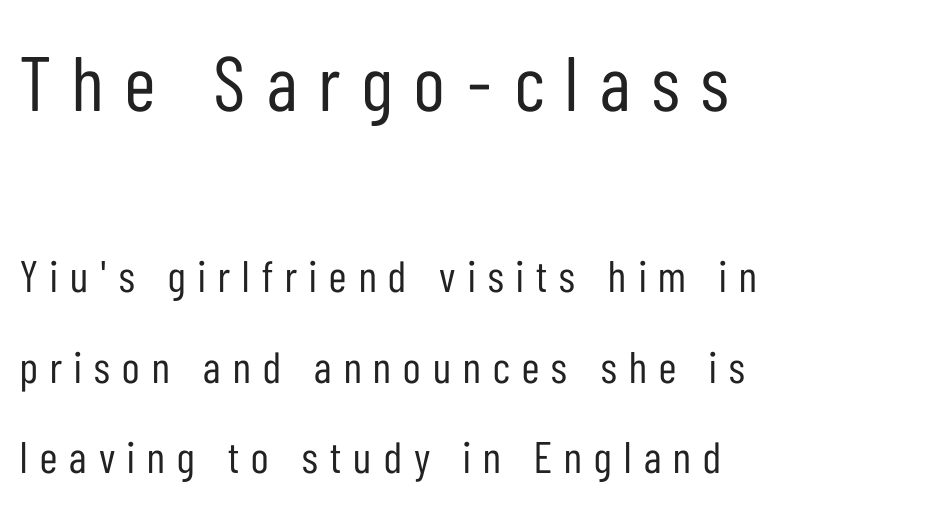
Is this a sans? Yes — the strokes have no serifs. Students, note that the glyphs here are deliberately spaced far apart. One glance says open: line gaps are wider than usual. The ragged edge is on the right, which tells us the setting is flush left.
